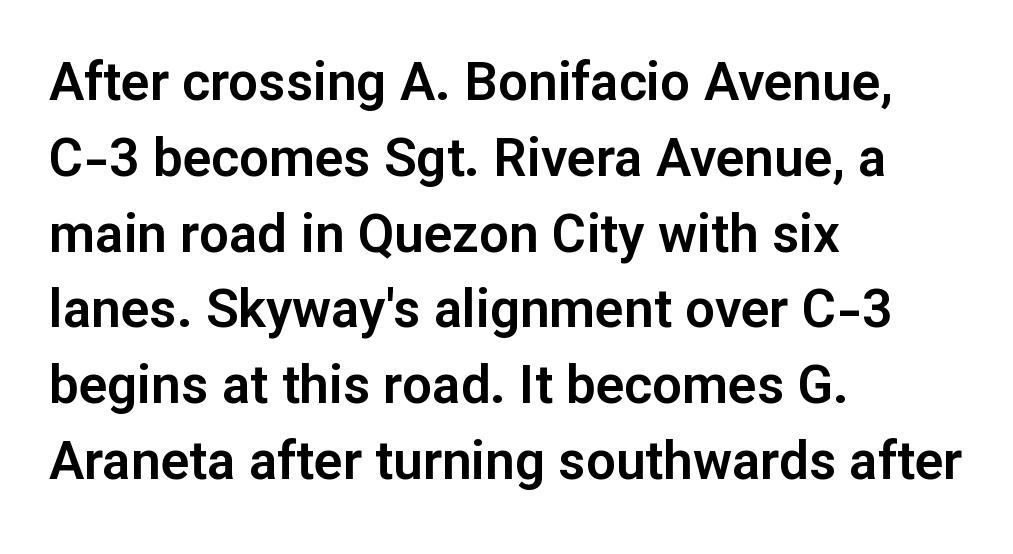
{"serif": "no", "italic": "no", "width": "normal", "stroke_contrast": "low", "x_height": "medium", "monospaced": "no", "underline": "no", "align": "left", "line_spacing": "normal", "line_spacing_ratio": 1.43, "letter_spacing": "normal", "letter_spacing_em": 0.0, "glyph_px": 53}
